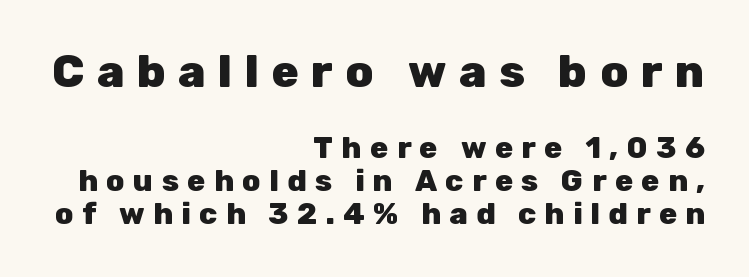
{"serif": "no", "italic": "no", "bold": "yes", "weight": "heavy", "width": "normal", "stroke_contrast": "low", "x_height": "medium", "monospaced": "no", "underline": "no", "align": "right", "line_spacing": "tight", "line_spacing_ratio": 1.1, "letter_spacing": "wide", "letter_spacing_em": 0.28, "larger_block": "first", "size_ratio": 1.5, "glyph_px": 45}
